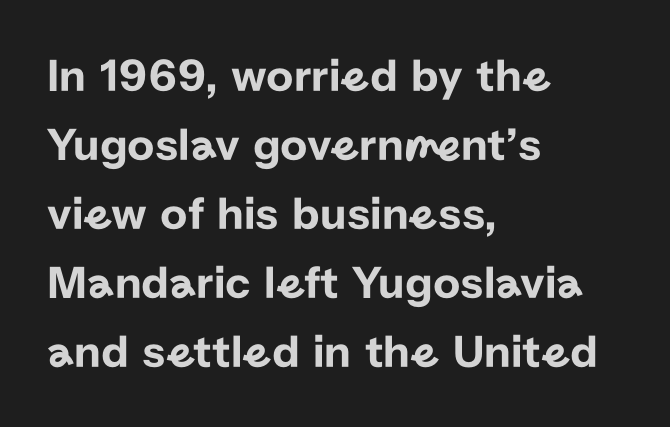
Q: Is the text italic (slanted)? A: No, it is upright.
Q: Is the typeface a serif or a sans-serif typeface? A: Sans-serif.
Q: Is the text underlined? A: No.
Q: How is the paragraph aligned? A: Left-aligned.
Q: Is the spacing between letters normal or unusually wide? A: Normal.
Q: Is the spacing between lines tight, normal or loose? A: Normal.
Q: Width (condensed, normal, or wide)? A: Normal.
Q: Stroke contrast? A: Low.
Q: x-height? A: Medium.
Q: Monospaced? A: No.
